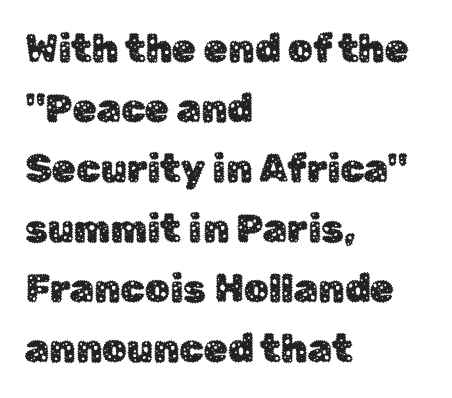
The image shows 39 px sans-serif type, upright; set left-aligned, normal line spacing (1.54x), normal letter spacing, not underlined; low stroke contrast and a medium x-height.
